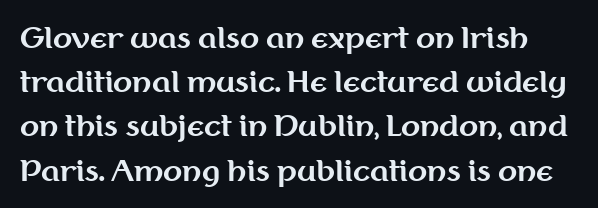
Q: Is the text bold? A: Yes.
Q: Is the text italic (slanted)? A: No, it is upright.
Q: Is the typeface a serif or a sans-serif typeface? A: Sans-serif.
Q: Is the text underlined? A: No.
Q: Is the spacing between letters normal or unusually wide? A: Normal.
Q: Is the spacing between lines tight, normal or loose? A: Normal.
Q: Width (condensed, normal, or wide)? A: Normal.
Q: Stroke contrast? A: Medium.
Q: x-height? A: Medium.
Q: Monospaced? A: No.
